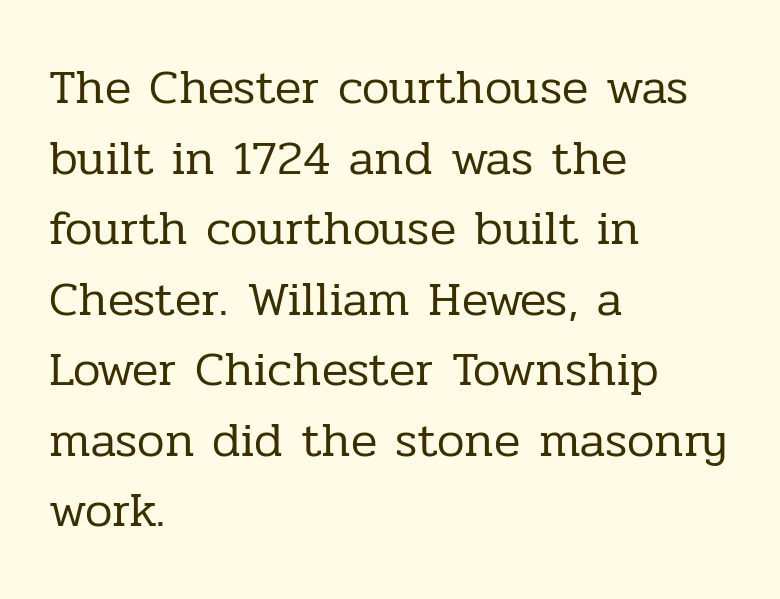
Leading matches the norm, producing a regular column. What stands out about the letter spacing? Nothing — it is the standard amount. The passage shown is typed in a proportional face where columns would drift. Is the stroke heavy? The answer is a plain regular-or-lighter. The characters display serif detailing at their extremities.
